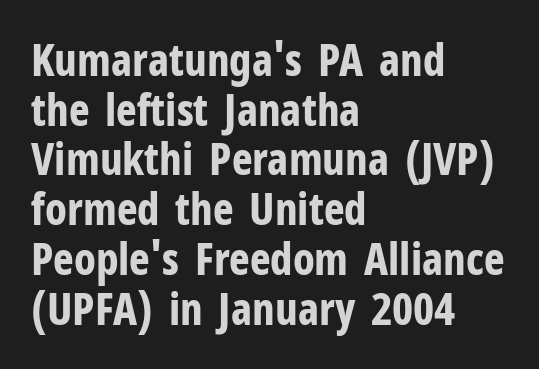
{"serif": "no", "italic": "no", "bold": "yes", "weight": "bold", "width": "condensed", "stroke_contrast": "low", "x_height": "medium", "monospaced": "no", "underline": "no", "align": "left", "line_spacing": "tight", "line_spacing_ratio": 1.13, "letter_spacing": "normal", "letter_spacing_em": 0.0, "glyph_px": 44}
